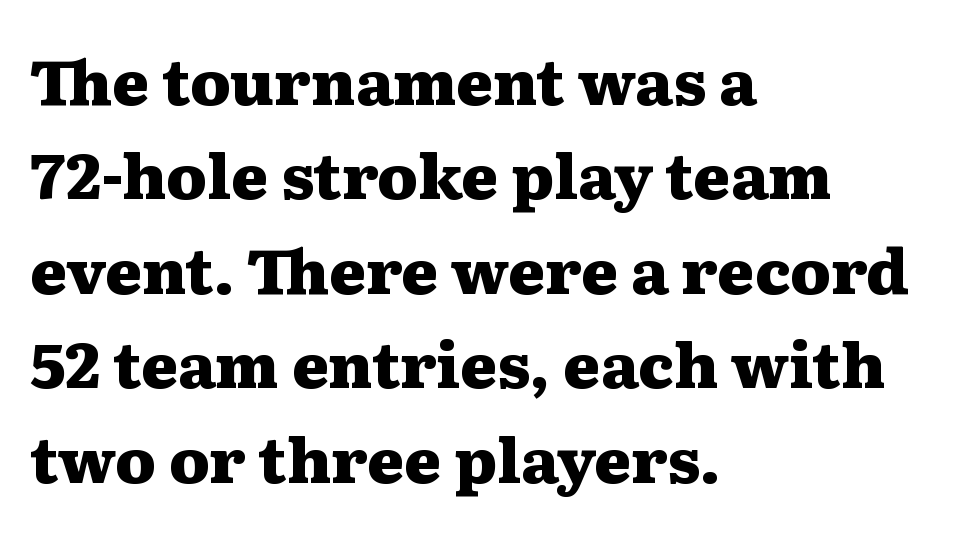
The image shows 63 px heavy, wide serif type, upright; set left-aligned, normal line spacing (1.5x), normal letter spacing, not underlined; medium stroke contrast and a medium x-height.
